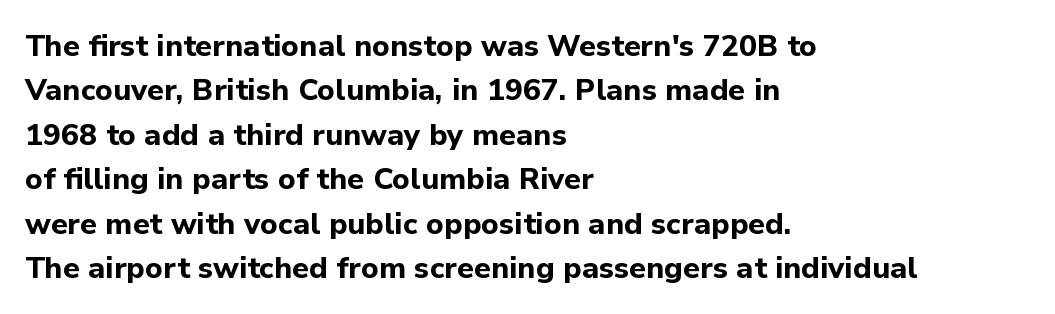
Look at the bottom of the vertical strokes: they stop flat, with no serifs. Honestly, the row spacing looks completely unremarkable. These lines were composed using upright roman letters. Do the characters align in a grid? No, the font is proportional. Does the weight exceed regular? Yes, all the way to bold. The lines in this sample share a left origin and differ only in where they stop.
